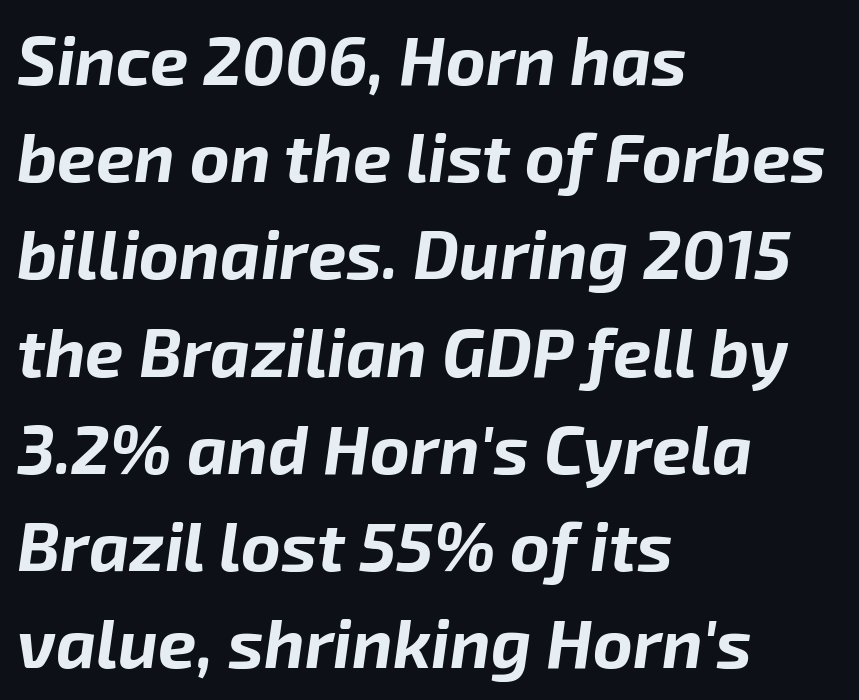
Q: Is the text bold? A: Yes.
Q: Is the text italic (slanted)? A: Yes, it leans right by about 8 degrees.
Q: Is the text underlined? A: No.
Q: How is the paragraph aligned? A: Left-aligned.
Q: Is the spacing between letters normal or unusually wide? A: Normal.
Q: Is the spacing between lines tight, normal or loose? A: Normal.
Q: Width (condensed, normal, or wide)? A: Normal.
Q: Stroke contrast? A: Low.
Q: x-height? A: Medium.
Q: Monospaced? A: No.
